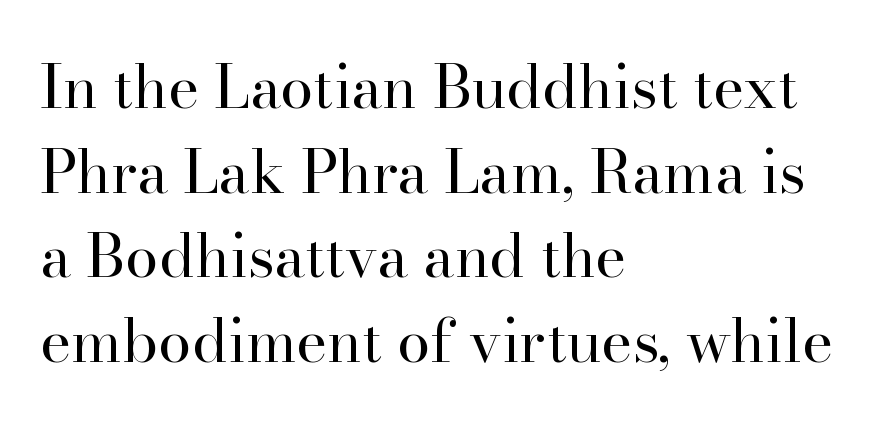
The space between consecutive lines is moderate. Each line starts at the same left margin while the right side varies. A bare baseline throughout the passage. The font is comparable to plain body text, perhaps lighter.
